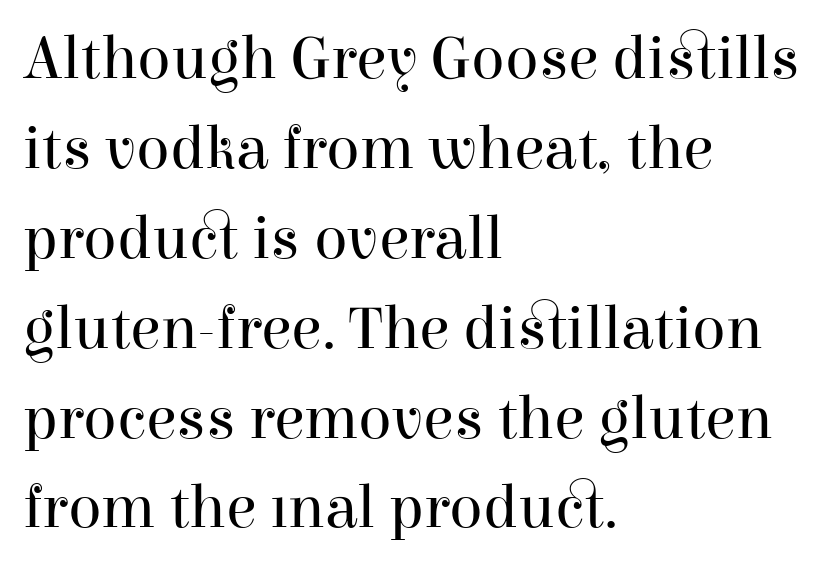
The image shows 62 px regular-weight serif type, upright; set left-aligned, normal line spacing (1.45x), normal letter spacing, not underlined; high stroke contrast and a medium x-height.
